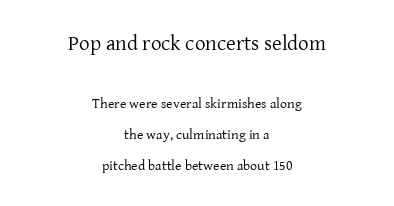
The image shows 21 px text type, upright; set centered, loose line spacing (2.23x), normal letter spacing, not underlined; the first (top) block is 1.5x larger.
